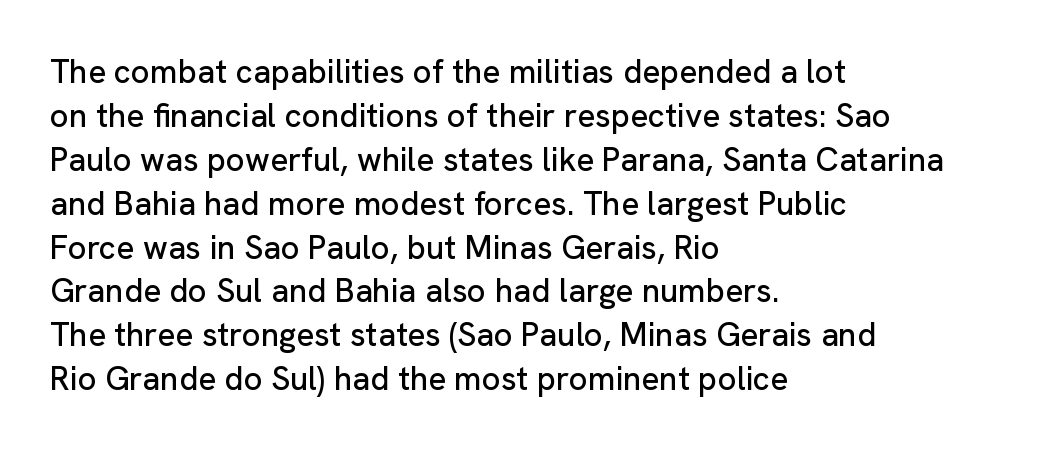
Q: Is the text italic (slanted)? A: No, it is upright.
Q: Is the typeface a serif or a sans-serif typeface? A: Sans-serif.
Q: Is the text underlined? A: No.
Q: How is the paragraph aligned? A: Left-aligned.
Q: Is the spacing between letters normal or unusually wide? A: Normal.
Q: Is the spacing between lines tight, normal or loose? A: Normal.
Q: Width (condensed, normal, or wide)? A: Normal.
Q: Stroke contrast? A: Low.
Q: x-height? A: Medium.
Q: Monospaced? A: No.
